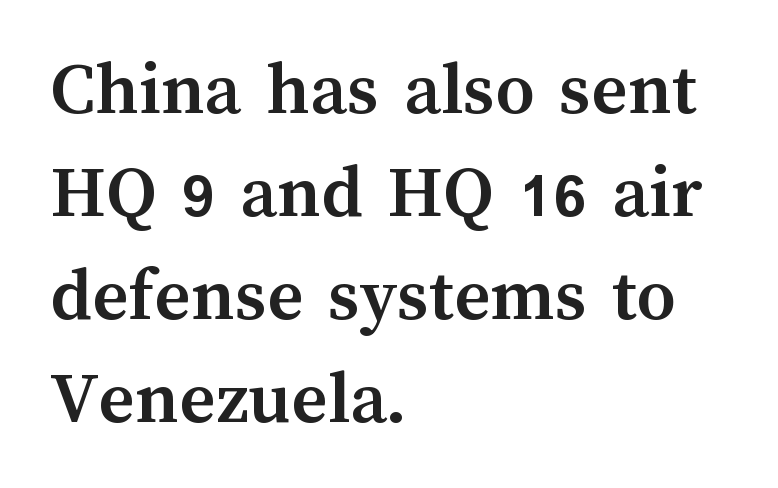
Q: Is the text bold? A: Yes.
Q: Is the text italic (slanted)? A: No, it is upright.
Q: Is the text underlined? A: No.
Q: How is the paragraph aligned? A: Left-aligned.
Q: Is the spacing between letters normal or unusually wide? A: Normal.
Q: Is the spacing between lines tight, normal or loose? A: Normal.
Q: Width (condensed, normal, or wide)? A: Normal.
Q: Stroke contrast? A: Medium.
Q: x-height? A: Medium.
Q: Monospaced? A: No.
